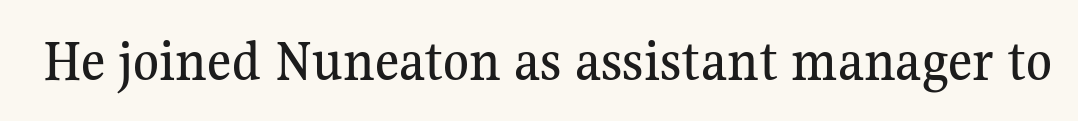
{"serif": "yes", "italic": "no", "width": "normal", "stroke_contrast": "medium", "x_height": "medium", "monospaced": "no", "underline": "no", "letter_spacing": "normal", "letter_spacing_em": 0.0, "glyph_px": 59}
